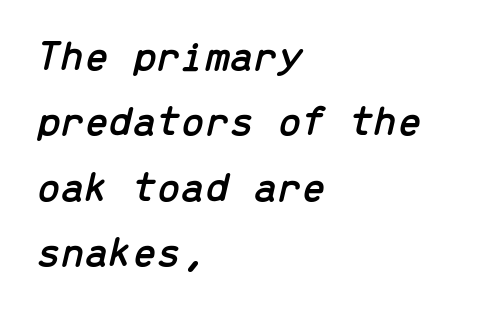
You can tell it's italic because the verticals aren't actually vertical. You could call the tracking neutral — neither tight nor loose. Fixed-width glyphs throughout — classic coding-font behaviour. How would I describe the line gaps? Plain and ordinary.
